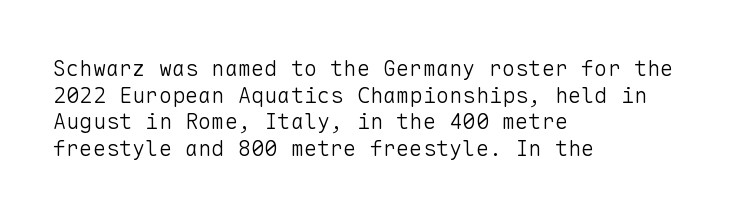
Q: Is the text bold? A: No.
Q: Is the text italic (slanted)? A: No, it is upright.
Q: Is the text underlined? A: No.
Q: How is the paragraph aligned? A: Left-aligned.
Q: Is the spacing between letters normal or unusually wide? A: Normal.
